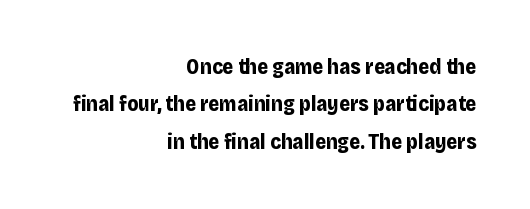
Q: Is the text bold? A: Yes.
Q: Is the text italic (slanted)? A: No, it is upright.
Q: Is the text underlined? A: No.
Q: How is the paragraph aligned? A: Right-aligned.
Q: Is the spacing between letters normal or unusually wide? A: Normal.
